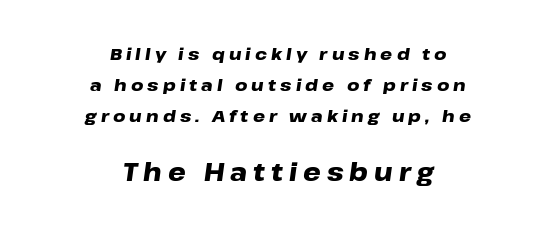
Q: Is the text bold? A: Yes.
Q: Is the text italic (slanted)? A: Yes, it leans right by about 8 degrees.
Q: Is the text underlined? A: No.
Q: How is the paragraph aligned? A: Centered.
Q: Is the spacing between letters normal or unusually wide? A: Unusually wide.
Q: Which block of text is set in a larger size, the first (top) or the second (bottom)? A: The second (bottom) one.
